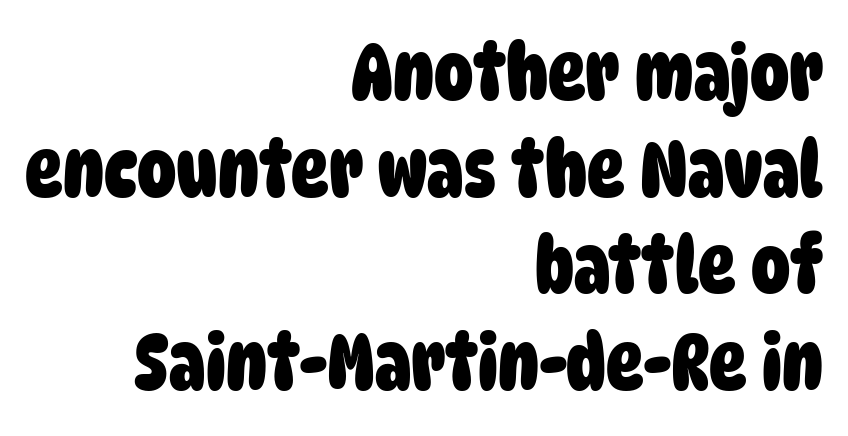
Q: Is the text bold? A: Yes.
Q: Is the typeface a serif or a sans-serif typeface? A: Sans-serif.
Q: Is the text underlined? A: No.
Q: How is the paragraph aligned? A: Right-aligned.
Q: Is the spacing between letters normal or unusually wide? A: Normal.
Q: Width (condensed, normal, or wide)? A: Condensed.
Q: Stroke contrast? A: Low.
Q: x-height? A: Large.
Q: Monospaced? A: No.
